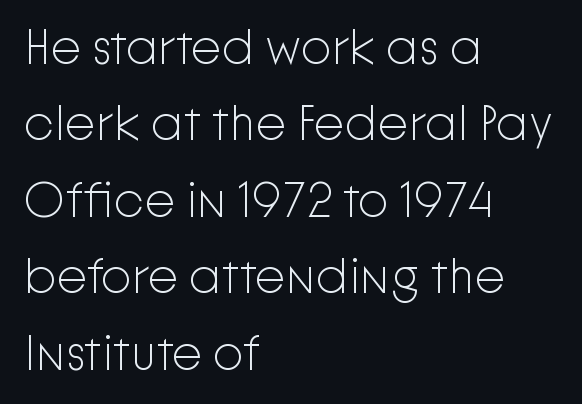
Q: Is the text bold? A: No.
Q: Is the text italic (slanted)? A: No, it is upright.
Q: Is the typeface a serif or a sans-serif typeface? A: Sans-serif.
Q: Is the text underlined? A: No.
Q: How is the paragraph aligned? A: Left-aligned.
Q: Is the spacing between letters normal or unusually wide? A: Normal.
Q: Is the spacing between lines tight, normal or loose? A: Normal.
Q: Width (condensed, normal, or wide)? A: Normal.
Q: Stroke contrast? A: Low.
Q: x-height? A: Medium.
Q: Monospaced? A: No.
